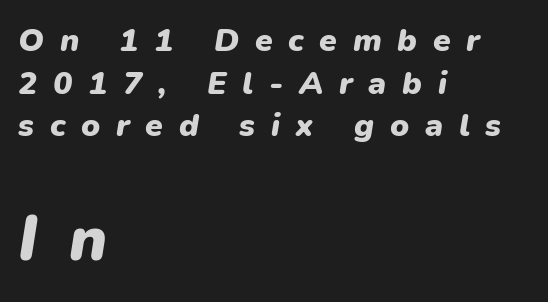
The image shows 63 px heavy type, italic (leaning right); set left-aligned, normal line spacing (1.33x), unusually wide letter spacing (+0.49 em), not underlined; the second (bottom) block is 1.97x larger; low stroke contrast and a medium x-height.
